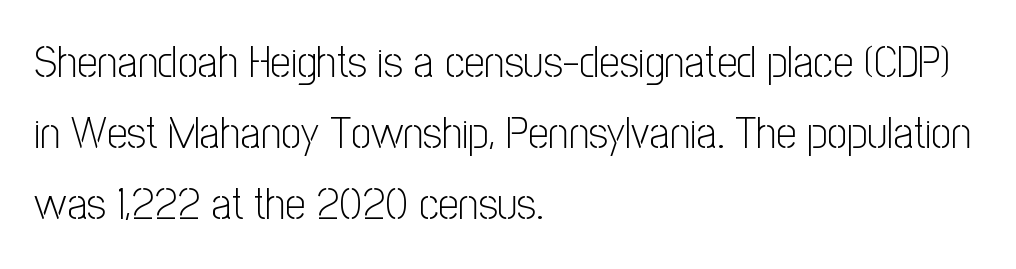
The image shows 45 px light, condensed sans-serif type, upright; set left-aligned, normal line spacing (1.58x), normal letter spacing, not underlined; low stroke contrast and a medium x-height.
